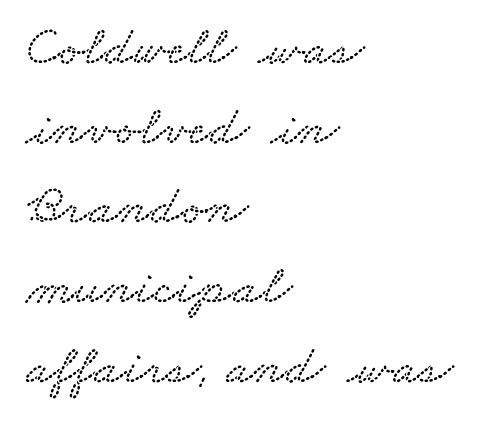
Descenders hang freely into open space. There is no visible air inserted between adjacent glyphs. Each letter keeps its own natural width here, so spacing adapts to shape. Whoever set this chose a conventional vertical rhythm. The paragraph shown leans on its left margin.
